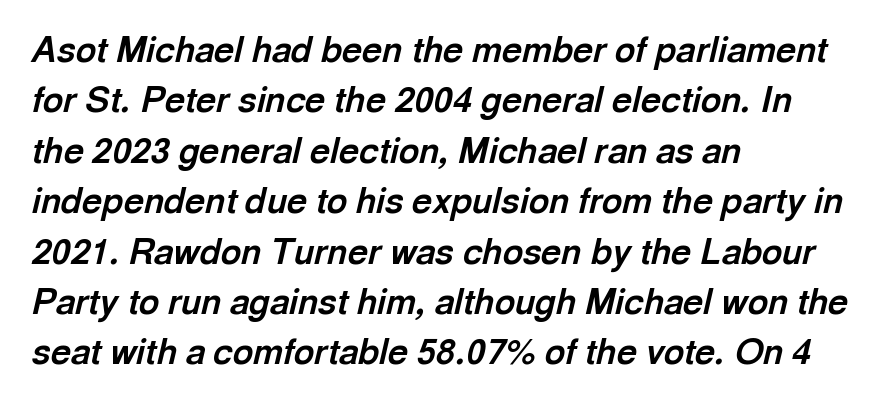
Each line starts at the same left margin while the right side varies. Proportional: the letters do not fall into vertical columns. Short note: letters normally spaced. A dark, heavy texture on the line: the type is bold. In terms of leading, this rendering sits right in the middle. The area under the type is left untouched.
